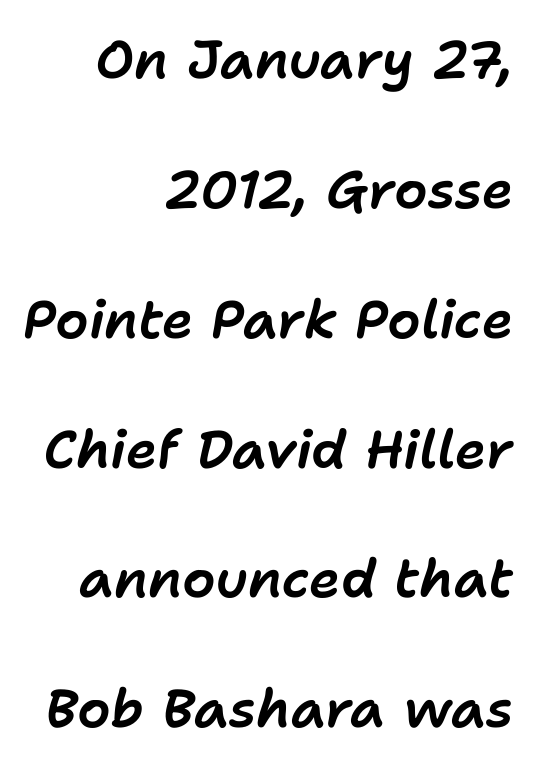
The face used here is rendered with its standard letterfit. All the whitespace from short lines collects on the left. The passage shown stacks its lines with a broad gap. Note the varied advance widths — an 'i' is clearly narrower than an 'm'.
